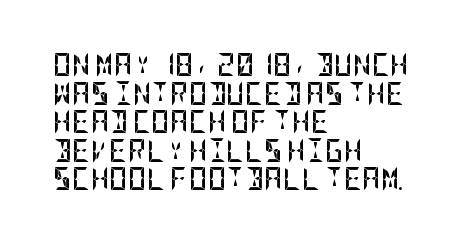
The image shows 23 px bold type, upright; set left-aligned, line spacing 1.24x, normal letter spacing, not underlined.
